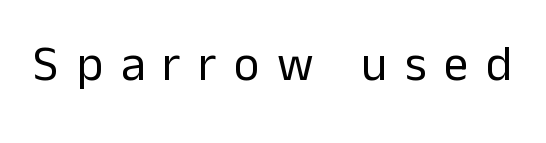
The image shows 49 px regular-weight sans-serif type, upright; set unusually wide letter spacing (+0.36 em), not underlined; low stroke contrast and a medium x-height.
